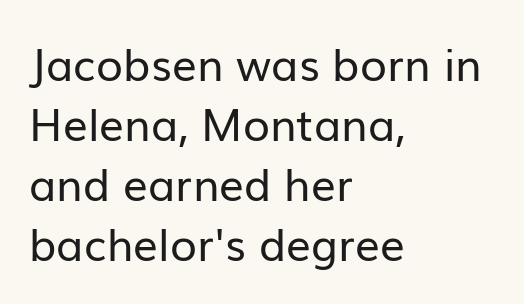
The image shows 44 px regular-weight sans-serif type, upright; set left-aligned, normal line spacing (1.36x), normal letter spacing, not underlined; low stroke contrast and a medium x-height.
